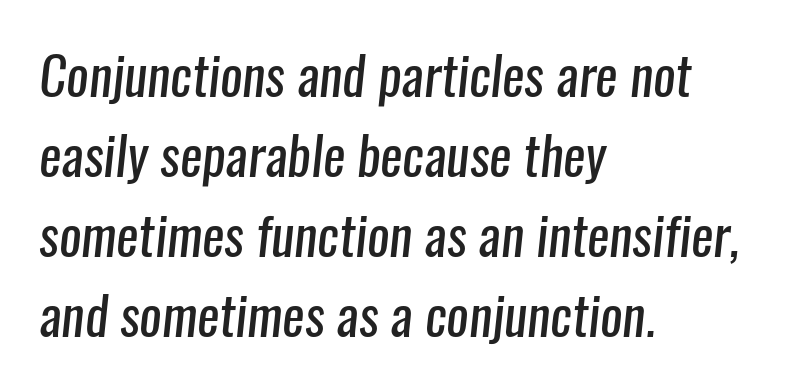
Q: Is the text bold? A: No.
Q: Is the typeface a serif or a sans-serif typeface? A: Sans-serif.
Q: Is the text underlined? A: No.
Q: How is the paragraph aligned? A: Left-aligned.
Q: Is the spacing between letters normal or unusually wide? A: Normal.
Q: Is the spacing between lines tight, normal or loose? A: Normal.
Q: Width (condensed, normal, or wide)? A: Condensed.
Q: Stroke contrast? A: Low.
Q: x-height? A: Medium.
Q: Monospaced? A: No.
